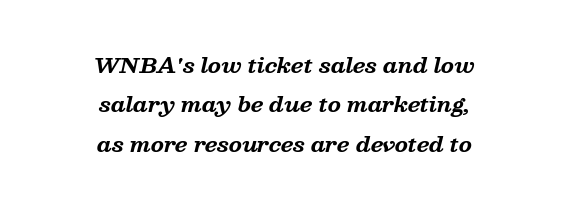
{"italic": "yes", "lean": "right", "slant_degrees": 13, "bold": "yes", "underline": "no", "align": "center", "line_spacing_ratio": 1.87, "letter_spacing": "normal", "letter_spacing_em": 0.0, "glyph_px": 21}
